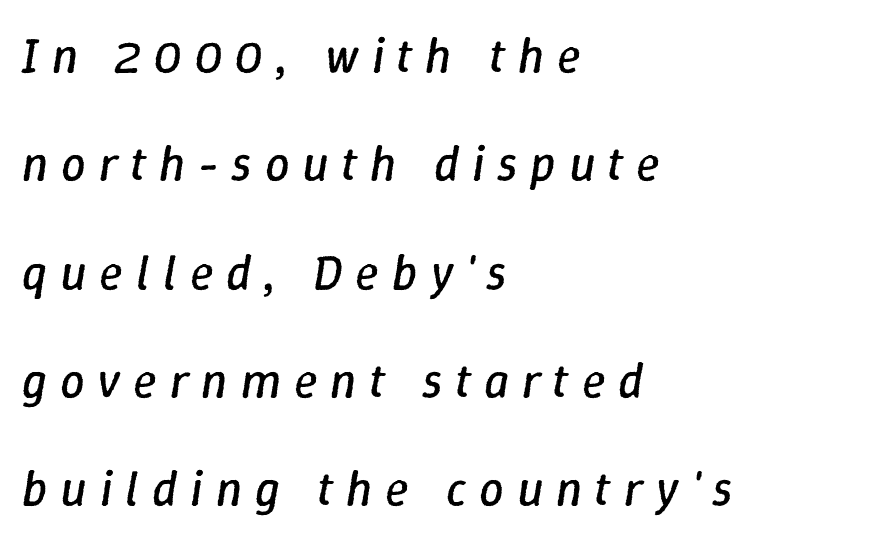
Q: Is the text bold? A: No.
Q: Is the text italic (slanted)? A: Yes, it leans right by about 9 degrees.
Q: Is the text underlined? A: No.
Q: How is the paragraph aligned? A: Left-aligned.
Q: Is the spacing between letters normal or unusually wide? A: Unusually wide.
Q: Is the spacing between lines tight, normal or loose? A: Loose.
Q: Width (condensed, normal, or wide)? A: Normal.
Q: Stroke contrast? A: Low.
Q: x-height? A: Medium.
Q: Monospaced? A: No.
